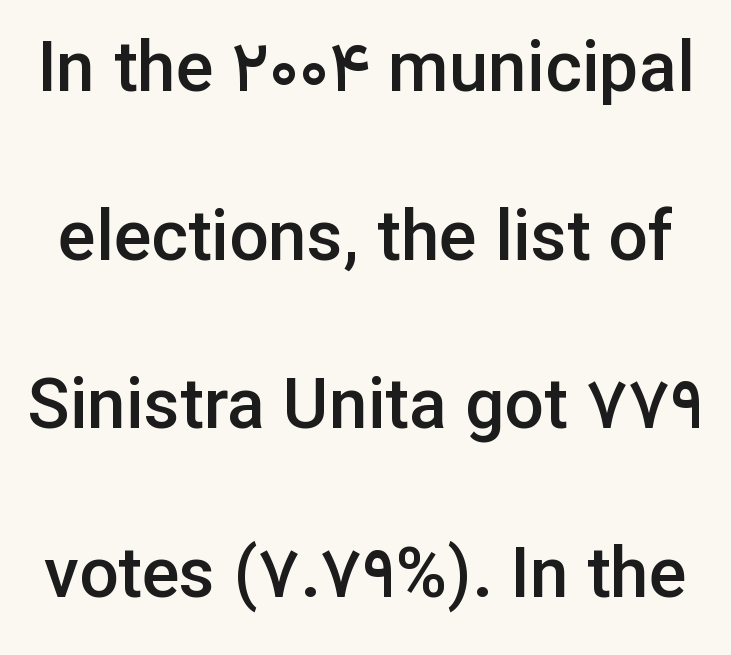
{"serif": "no", "italic": "no", "bold": "semi", "weight": "semibold", "width": "normal", "stroke_contrast": "low", "x_height": "medium", "monospaced": "no", "underline": "no", "line_spacing": "loose", "line_spacing_ratio": 2.41, "letter_spacing": "normal", "letter_spacing_em": 0.0, "glyph_px": 70}
